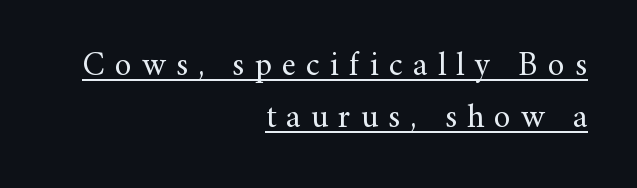
The image shows 33 px regular-weight serif type, upright; set right-aligned, normal line spacing (1.59x), unusually wide letter spacing (+0.31 em), underlined; medium stroke contrast and a small x-height.
